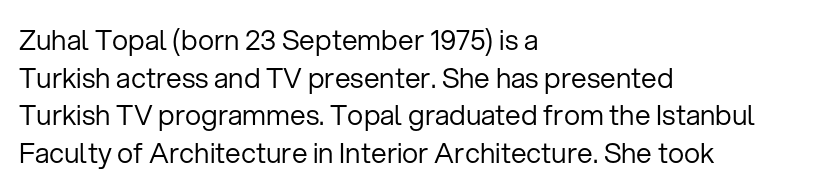
{"serif": "no", "italic": "no", "bold": "no", "weight": "regular", "width": "normal", "stroke_contrast": "low", "x_height": "medium", "monospaced": "no", "underline": "no", "align": "left", "line_spacing": "normal", "line_spacing_ratio": 1.34, "letter_spacing": "normal", "letter_spacing_em": 0.0, "glyph_px": 28}
